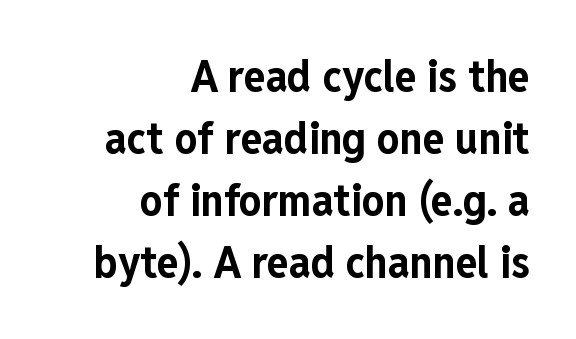
Q: Is the text bold? A: Yes.
Q: Is the text italic (slanted)? A: No, it is upright.
Q: Is the typeface a serif or a sans-serif typeface? A: Sans-serif.
Q: Is the text underlined? A: No.
Q: How is the paragraph aligned? A: Right-aligned.
Q: Is the spacing between letters normal or unusually wide? A: Normal.
Q: Is the spacing between lines tight, normal or loose? A: Normal.
Q: Width (condensed, normal, or wide)? A: Condensed.
Q: Stroke contrast? A: Low.
Q: x-height? A: Medium.
Q: Monospaced? A: No.
